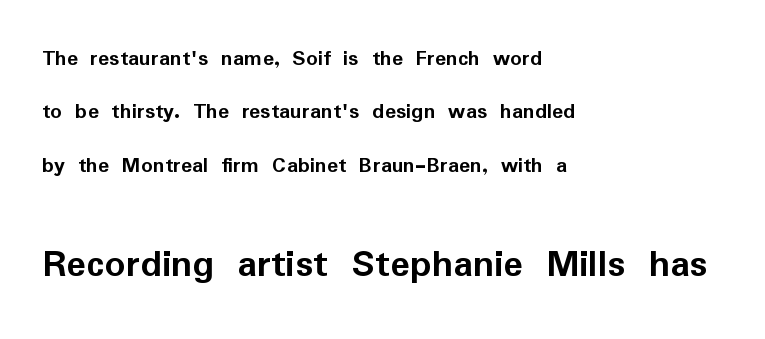
The image shows 41 px semibold sans-serif type, upright; set left-aligned, loose line spacing (2.32x), normal letter spacing, not underlined; the second (bottom) block is 1.78x larger; low stroke contrast and a medium x-height.
